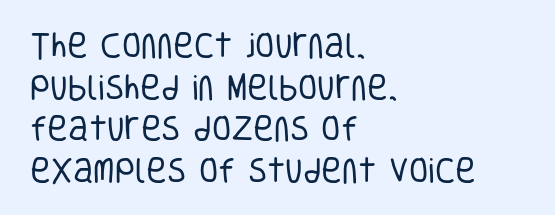
These lines are rendered in a variable-pitch font. The string is rendered with underlining switched off. Leading matches the norm, producing a regular column. The rag falls on the right side of this text block. The face looks like a standard text weight, possibly lighter.
